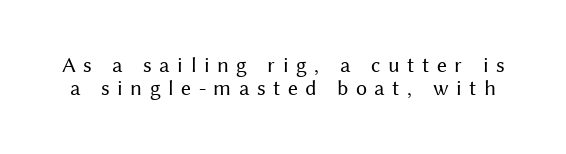
Q: Is the text bold? A: No.
Q: Is the text italic (slanted)? A: No, it is upright.
Q: Is the text underlined? A: No.
Q: Is the spacing between letters normal or unusually wide? A: Unusually wide.
Q: Is the spacing between lines tight, normal or loose? A: Tight.
